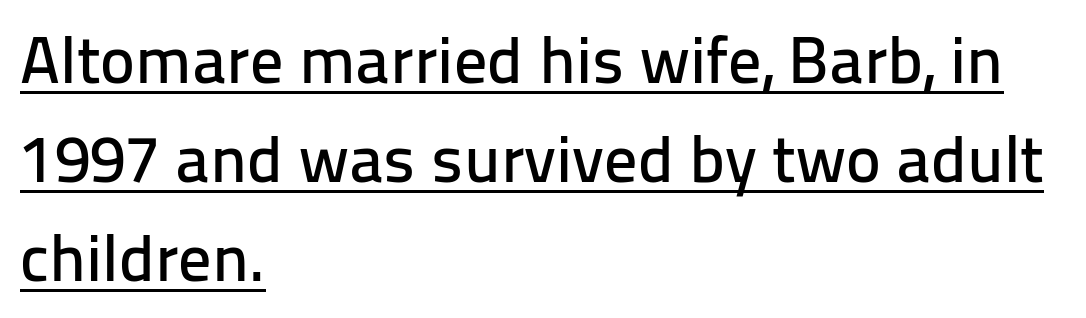
{"serif": "no", "italic": "no", "width": "normal", "stroke_contrast": "low", "x_height": "medium", "monospaced": "no", "underline": "yes", "align": "left", "line_spacing": "normal", "line_spacing_ratio": 1.5, "letter_spacing": "normal", "letter_spacing_em": 0.0, "glyph_px": 66}
